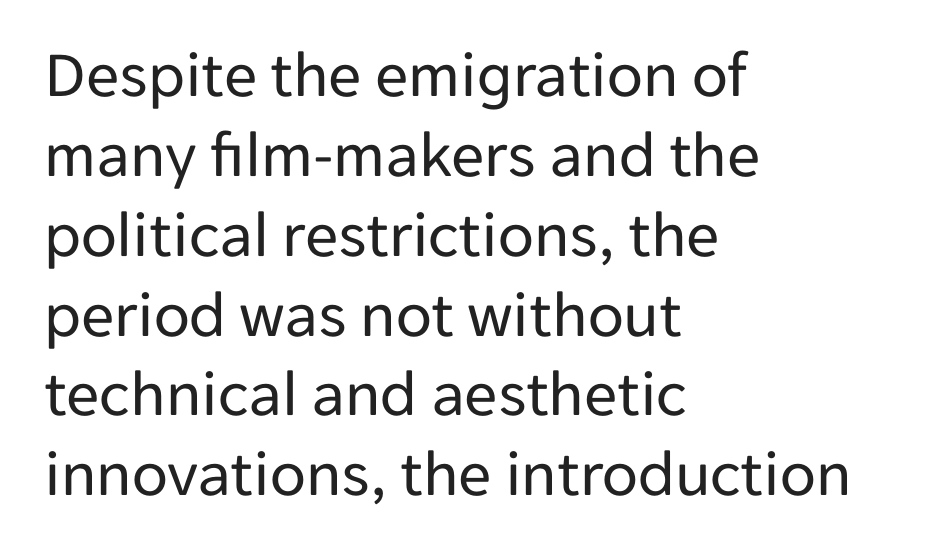
Plain, unruled lines of type. Weight: in the light-to-regular range. Spacing verdict: proportional, widths tailored to each character. No extra tracking has been applied to these lines.
